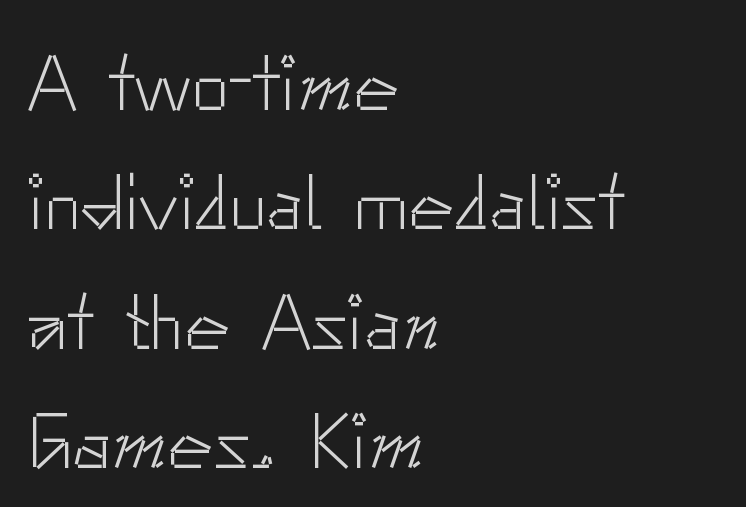
The image shows 77 px light sans-serif type, upright; set left-aligned, normal line spacing (1.55x), normal letter spacing, not underlined; low stroke contrast and a small x-height.
